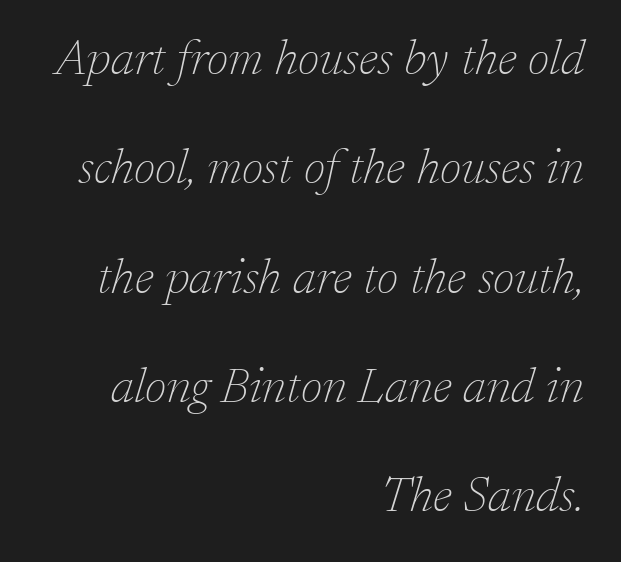
Q: Is the text bold? A: No.
Q: Is the text italic (slanted)? A: Yes, it leans right by about 17 degrees.
Q: Is the typeface a serif or a sans-serif typeface? A: Serif.
Q: Is the text underlined? A: No.
Q: How is the paragraph aligned? A: Right-aligned.
Q: Is the spacing between letters normal or unusually wide? A: Normal.
Q: Is the spacing between lines tight, normal or loose? A: Loose.
Q: Width (condensed, normal, or wide)? A: Normal.
Q: Stroke contrast? A: Low.
Q: x-height? A: Medium.
Q: Monospaced? A: No.
